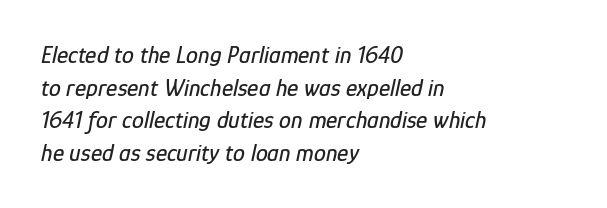
Where is the straight margin? On the left. These lines keep a tight, regular rhythm from letter to letter. This block has exactly the height ordinary leading produces. Letters rest on an invisible, unmarked baseline.
